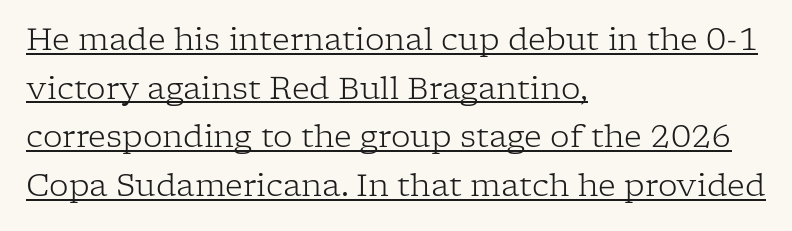
The image shows 31 px light serif type, upright; set left-aligned, normal line spacing (1.57x), normal letter spacing, underlined; low stroke contrast and a medium x-height.
